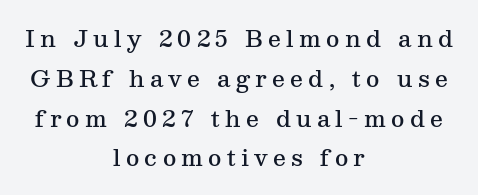
{"italic": "no", "bold": "semi", "underline": "no", "align": "center", "line_spacing_ratio": 1.73, "letter_spacing": "wide", "letter_spacing_em": 0.23, "glyph_px": 23}
